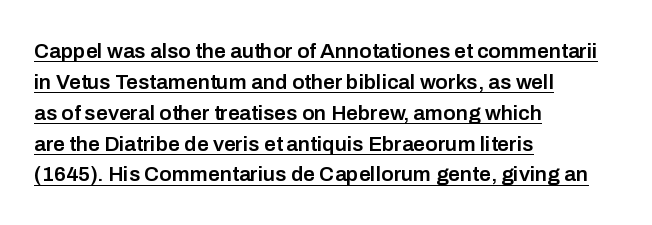
The line texture is even and compact thanks to regular tracking. Strokes here are thickened, but only to semibold level. The typesetter has applied underlining to the passage shown. Do the letters lean? They stand straight.
